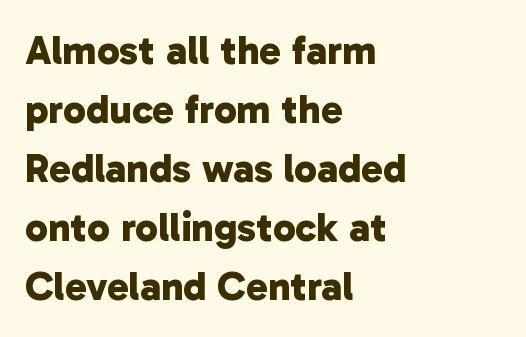
Q: Is the text bold? A: Yes.
Q: Is the typeface a serif or a sans-serif typeface? A: Sans-serif.
Q: Is the text underlined? A: No.
Q: How is the paragraph aligned? A: Left-aligned.
Q: Is the spacing between letters normal or unusually wide? A: Normal.
Q: Is the spacing between lines tight, normal or loose? A: Normal.
Q: Width (condensed, normal, or wide)? A: Normal.
Q: Stroke contrast? A: Low.
Q: x-height? A: Medium.
Q: Monospaced? A: No.
